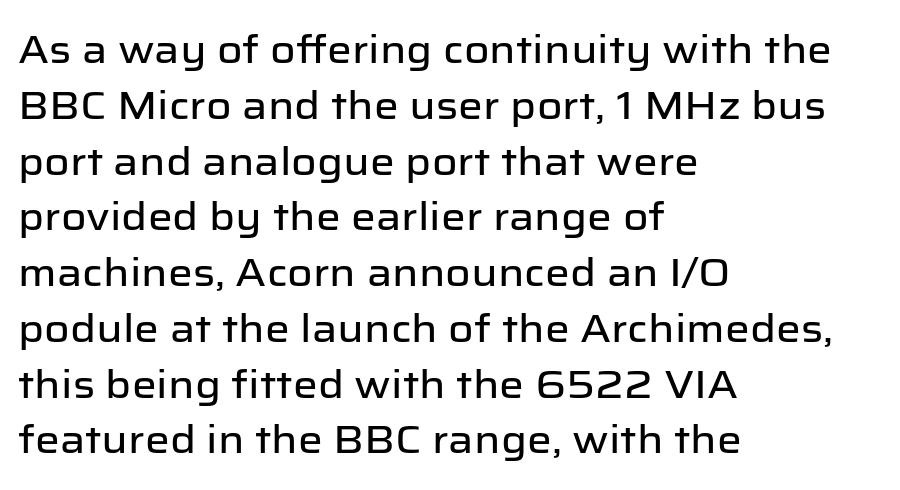
In terms of posture, this sample is upright. A typesetter would call this proportional, since set widths differ per character. Tracking here is standard; glyphs follow each other at the usual distance. Clear beneath every line of the passage. This rendering employs a face without finishing strokes, i.e., a sans-serif. Regarding leading, the lines here are spaced in the standard way.
